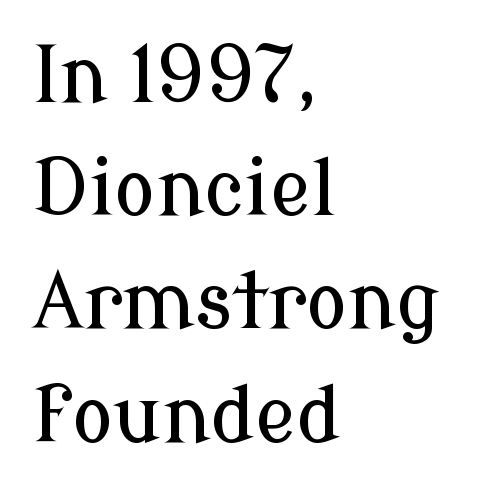
Here the designer chose a conventional face with non-uniform glyph widths. Decoration check: the copy has no underline. Unlike a clean sans, this face finishes its strokes with serifs. The designer left line spacing at the default.
